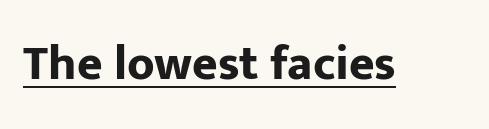
In terms of posture, this sample is upright. Looks like regular typesetting: each glyph gets only the width it needs. A typographer would call this underscored text. The rendering uses a bold face; every stroke is thick and dark. The letters carry no serifs — their stems end cleanly without finishing strokes. What stands out about the letter spacing? Nothing — it is the standard amount.
